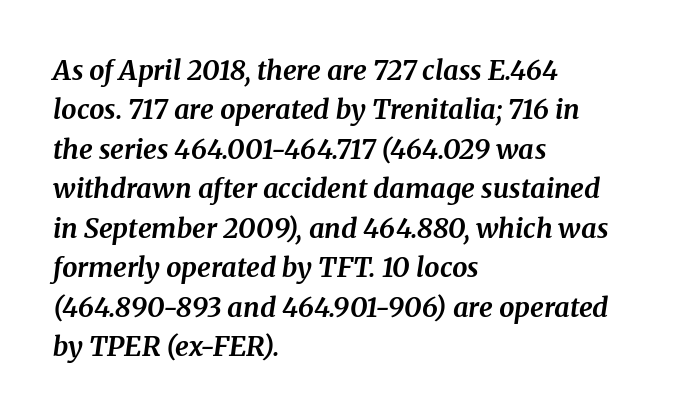
The image shows 27 px bold type, italic (leaning right); set left-aligned, normal line spacing (1.46x), normal letter spacing, not underlined.
